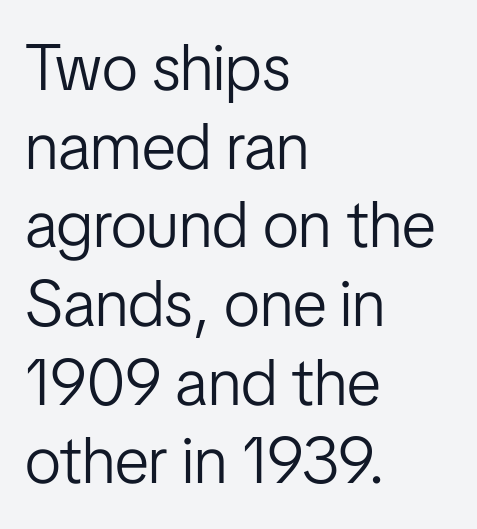
The image shows 65 px light, condensed sans-serif type, upright; set left-aligned, line spacing 1.21x, normal letter spacing, not underlined; low stroke contrast and a medium x-height.
